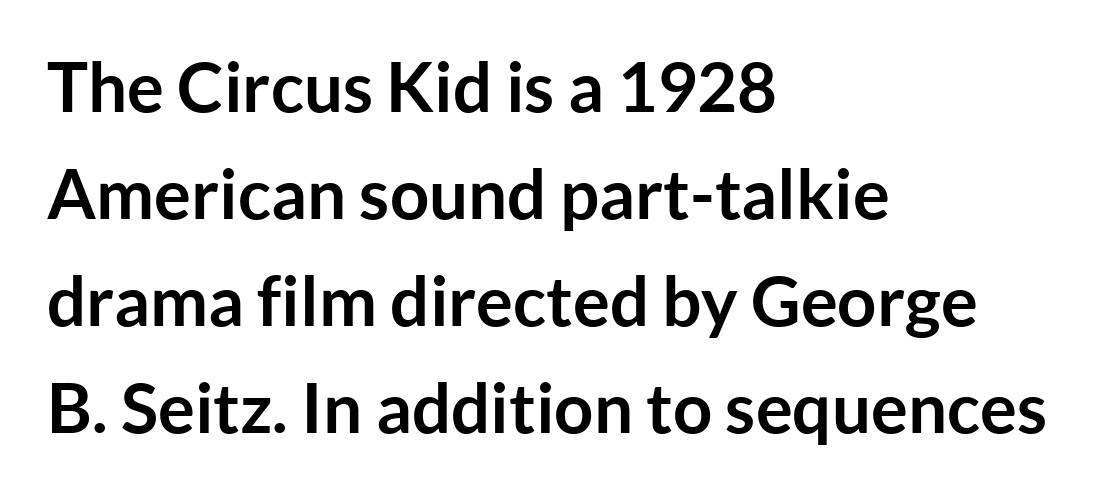
{"serif": "no", "italic": "no", "bold": "yes", "weight": "semibold", "width": "normal", "stroke_contrast": "low", "x_height": "medium", "monospaced": "no", "underline": "no", "align": "left", "line_spacing": "normal", "line_spacing_ratio": 1.55, "letter_spacing": "normal", "letter_spacing_em": 0.0, "glyph_px": 69}
